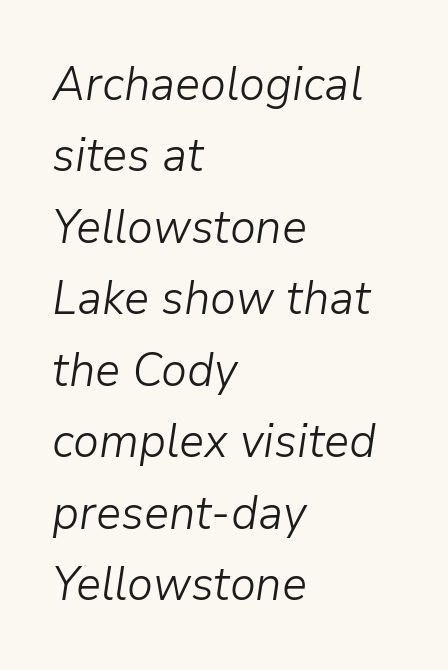
{"italic": "yes", "lean": "right", "slant_degrees": 9, "bold": "no", "weight": "light", "width": "normal", "stroke_contrast": "low", "x_height": "medium", "monospaced": "no", "underline": "no", "align": "left", "line_spacing": "normal", "line_spacing_ratio": 1.52, "letter_spacing": "normal", "letter_spacing_em": 0.0, "glyph_px": 47}
